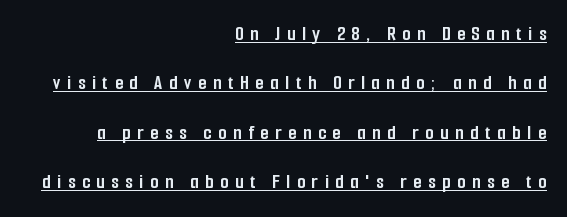
Q: Is the text bold? A: Yes.
Q: Is the text italic (slanted)? A: No, it is upright.
Q: Is the text underlined? A: Yes.
Q: How is the paragraph aligned? A: Right-aligned.
Q: Is the spacing between letters normal or unusually wide? A: Unusually wide.
Q: Is the spacing between lines tight, normal or loose? A: Loose.
